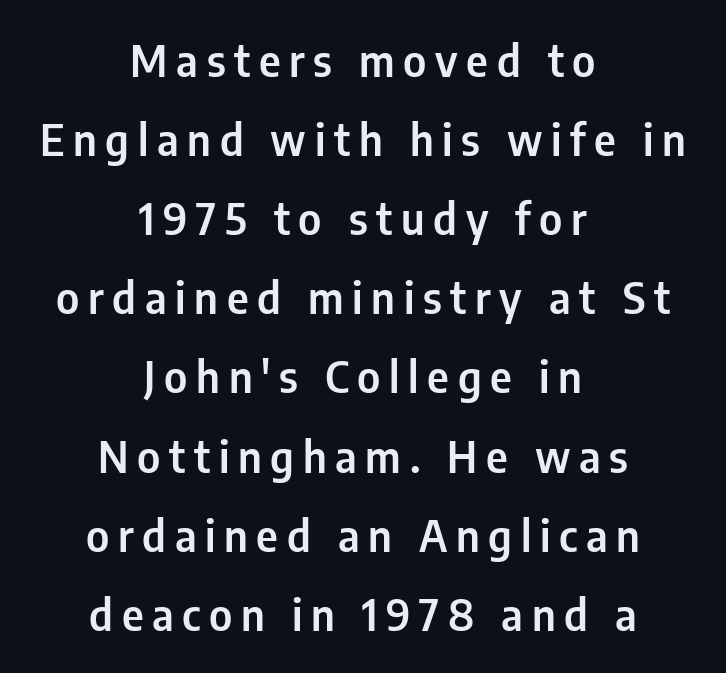
The image shows 43 px condensed sans-serif type, upright; set centered, line spacing 1.84x, unusually wide letter spacing (+0.2 em), not underlined; low stroke contrast and a medium x-height.
